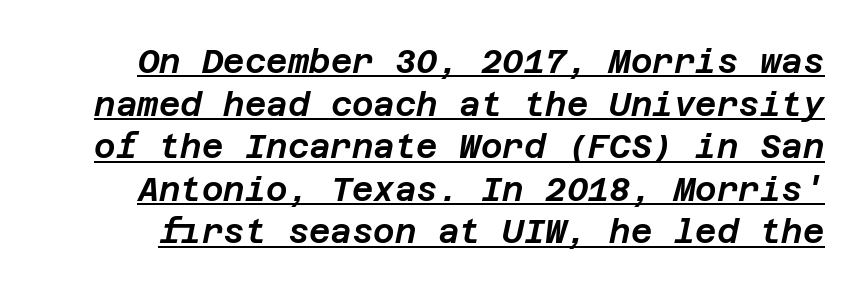
Evenly set lines give the paragraph a standard silhouette. Does a line run under the words? Yes, clearly. Compared with typical body copy, the letter spacing here is the same. Italic? Definitely — the glyphs are oblique.
